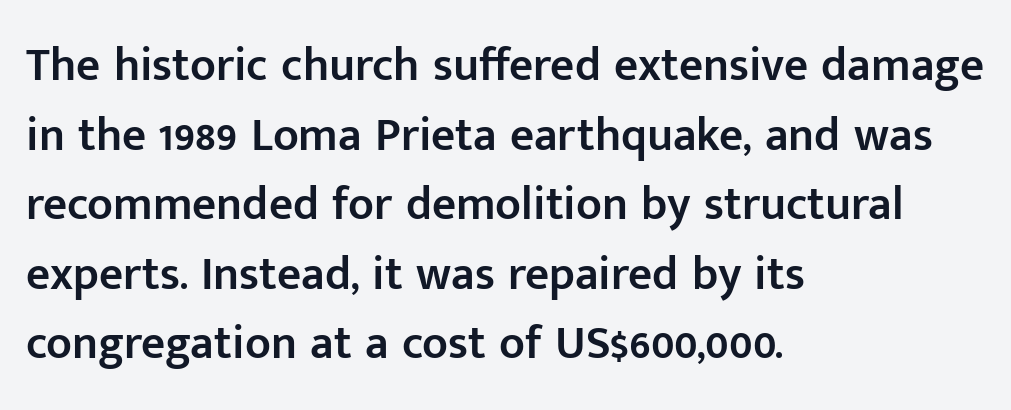
Proportional: the letters do not fall into vertical columns. Strokes here are thickened, but only to semibold level. Words appear dense and cohesive because spacing is normal. The designer went with a sans here, leaving each stem footless.
